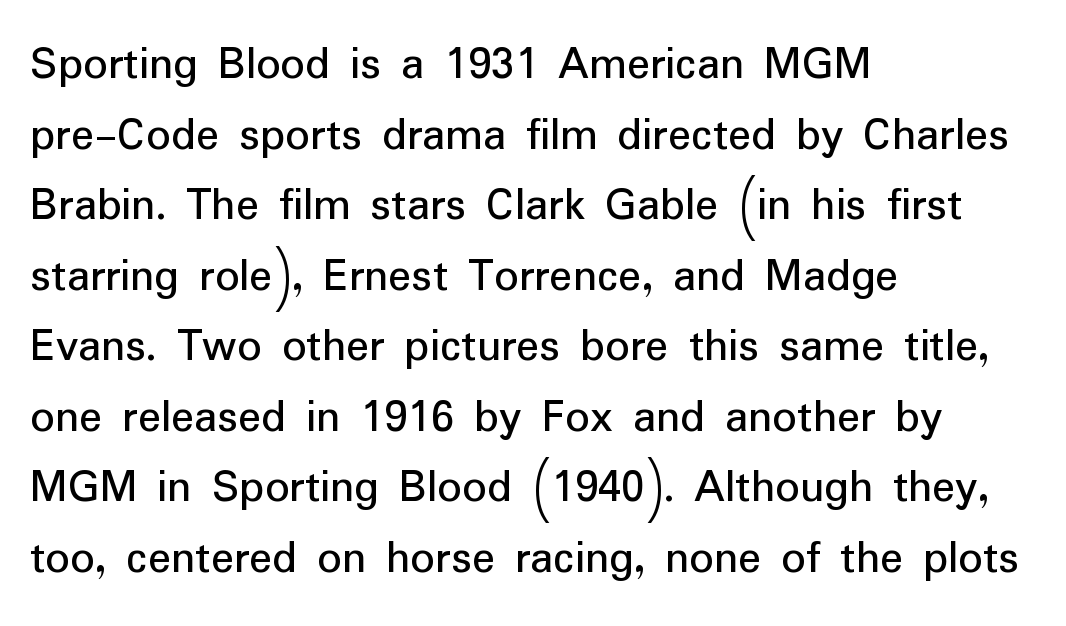
{"serif": "no", "italic": "no", "bold": "no", "weight": "regular", "width": "normal", "stroke_contrast": "low", "x_height": "medium", "monospaced": "no", "underline": "no", "align": "left", "line_spacing": "normal", "line_spacing_ratio": 1.47, "letter_spacing": "normal", "letter_spacing_em": 0.0, "glyph_px": 48}
